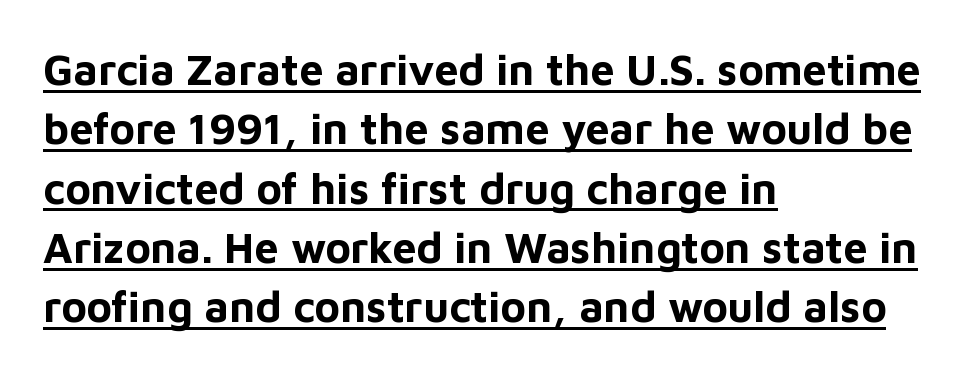
{"serif": "no", "italic": "no", "bold": "yes", "weight": "bold", "width": "normal", "stroke_contrast": "low", "x_height": "medium", "monospaced": "no", "underline": "yes", "align": "left", "line_spacing": "normal", "line_spacing_ratio": 1.38, "letter_spacing": "normal", "letter_spacing_em": 0.0, "glyph_px": 43}
